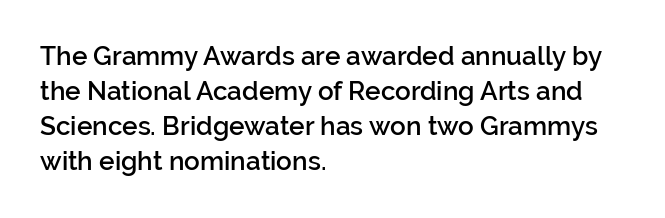
{"italic": "no", "bold": "semi", "underline": "no", "align": "left", "line_spacing": "normal", "line_spacing_ratio": 1.35, "letter_spacing": "normal", "letter_spacing_em": 0.0, "glyph_px": 26}
